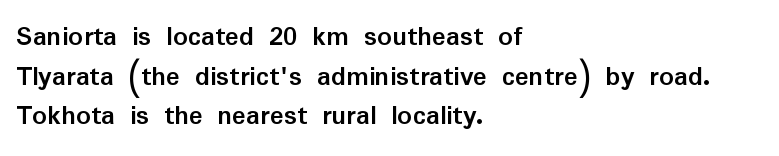
The image shows 29 px semibold sans-serif type, upright; set left-aligned, normal line spacing (1.37x), normal letter spacing, not underlined; low stroke contrast and a medium x-height.
